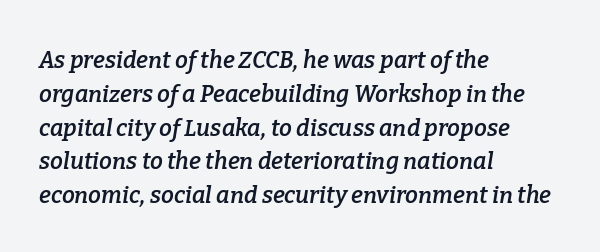
Q: Is the text bold? A: Semi-bold.
Q: Is the text italic (slanted)? A: Yes, it leans right by about 9 degrees.
Q: Is the text underlined? A: No.
Q: How is the paragraph aligned? A: Left-aligned.
Q: Is the spacing between letters normal or unusually wide? A: Normal.
Q: Is the spacing between lines tight, normal or loose? A: Normal.
